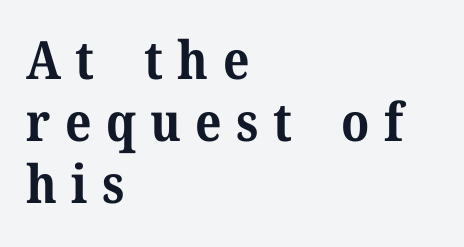
Q: Is the text bold? A: Yes.
Q: Is the text italic (slanted)? A: No, it is upright.
Q: Is the typeface a serif or a sans-serif typeface? A: Serif.
Q: Is the text underlined? A: No.
Q: How is the paragraph aligned? A: Left-aligned.
Q: Is the spacing between letters normal or unusually wide? A: Unusually wide.
Q: Width (condensed, normal, or wide)? A: Normal.
Q: Stroke contrast? A: Medium.
Q: x-height? A: Medium.
Q: Monospaced? A: No.
